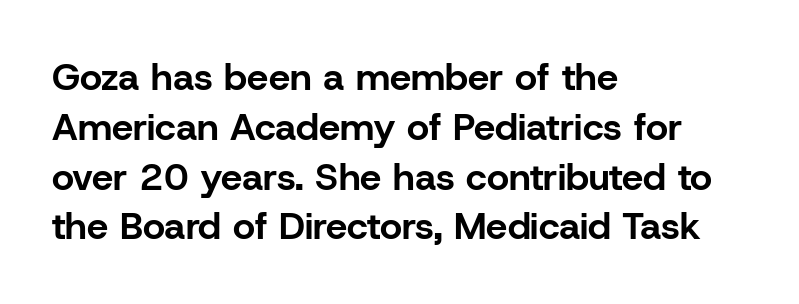
The designer left line spacing at the default. Compared with typical body copy, the letter spacing here is the same. Notice how the passage keeps a crisp vertical edge on the left only. Typesetter's note: full bold, strokes at maximum text heaviness. These lines are rendered in a variable-pitch font. The font's upright variant was chosen for this text.
